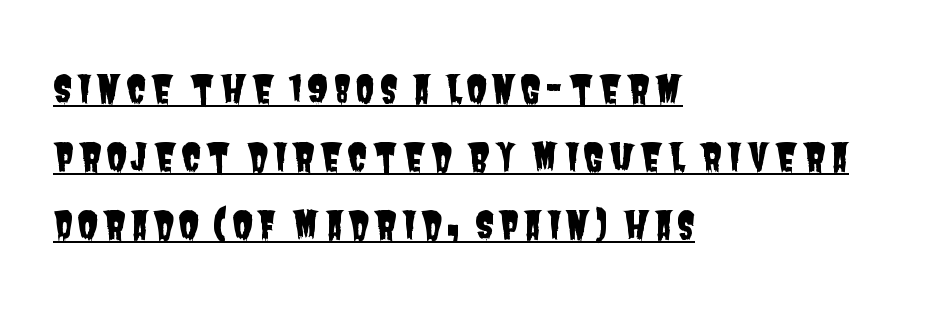
Q: Is the typeface a serif or a sans-serif typeface? A: Sans-serif.
Q: Is the text underlined? A: Yes.
Q: How is the paragraph aligned? A: Left-aligned.
Q: Width (condensed, normal, or wide)? A: Condensed.
Q: Stroke contrast? A: Low.
Q: x-height? A: Large.
Q: Monospaced? A: No.
